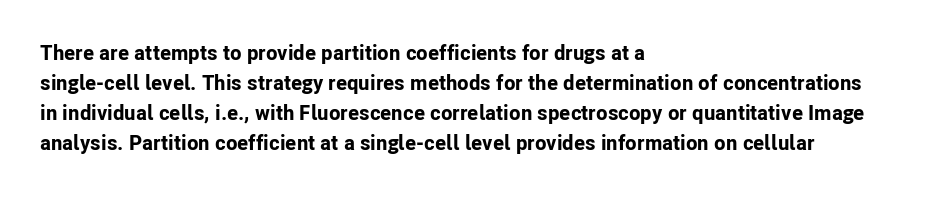
The font's upright variant was chosen for this text. These lines keep a tight, regular rhythm from letter to letter. Notice how thick the strokes are: this is what a full bold looks like. These lines sit exactly where default settings would place them.
